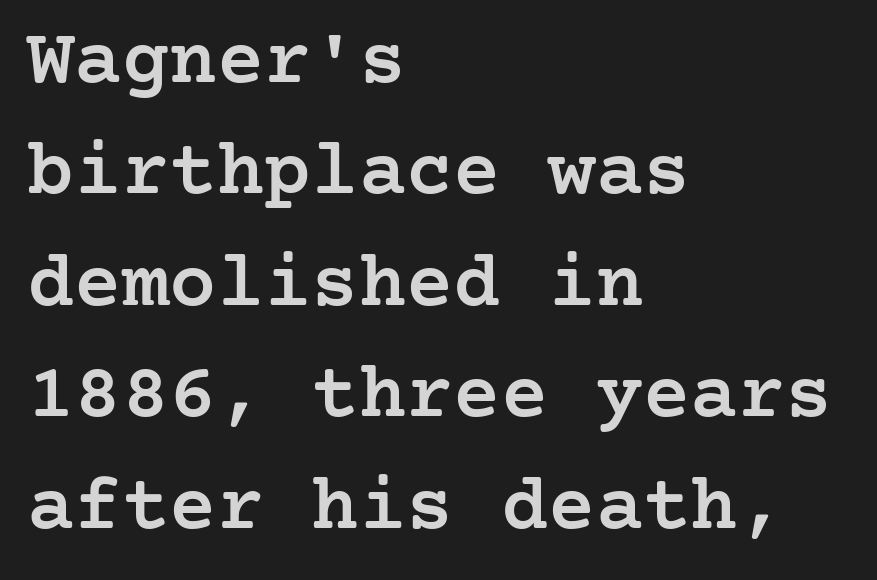
Leftover space on each line is placed entirely after the last word. Honestly, the letter spacing is just normal — you wouldn't notice it. Whoever set this chose a conventional vertical rhythm. If you drew a line through each stem, it would be perfectly vertical. As a designer I'd log this as weight 600, semibold.
